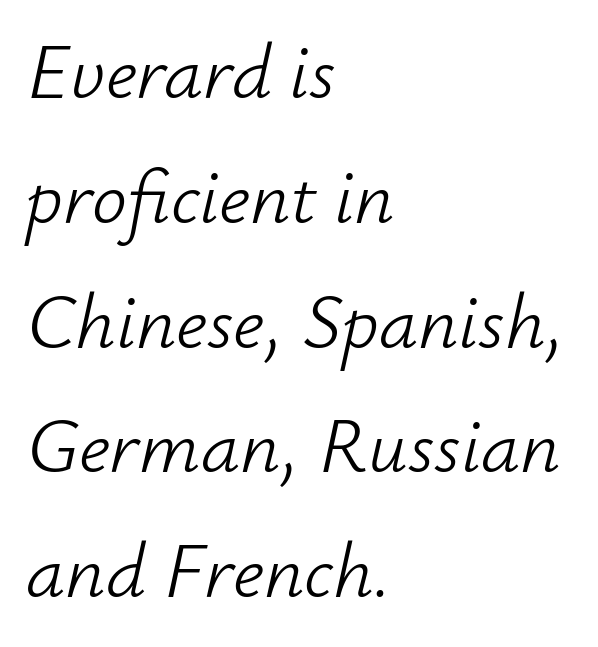
Q: Is the text bold? A: No.
Q: Is the text italic (slanted)? A: Yes, it leans right by about 12 degrees.
Q: Is the text underlined? A: No.
Q: How is the paragraph aligned? A: Left-aligned.
Q: Is the spacing between letters normal or unusually wide? A: Normal.
Q: Is the spacing between lines tight, normal or loose? A: Normal.
Q: Width (condensed, normal, or wide)? A: Normal.
Q: Stroke contrast? A: Low.
Q: x-height? A: Small.
Q: Monospaced? A: No.
